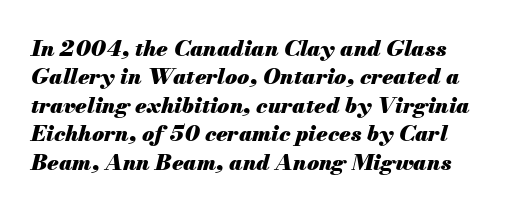
Q: Is the text bold? A: Yes.
Q: Is the text italic (slanted)? A: Yes, it leans right by about 13 degrees.
Q: Is the text underlined? A: No.
Q: How is the paragraph aligned? A: Left-aligned.
Q: Is the spacing between letters normal or unusually wide? A: Normal.
Q: Is the spacing between lines tight, normal or loose? A: Normal.
